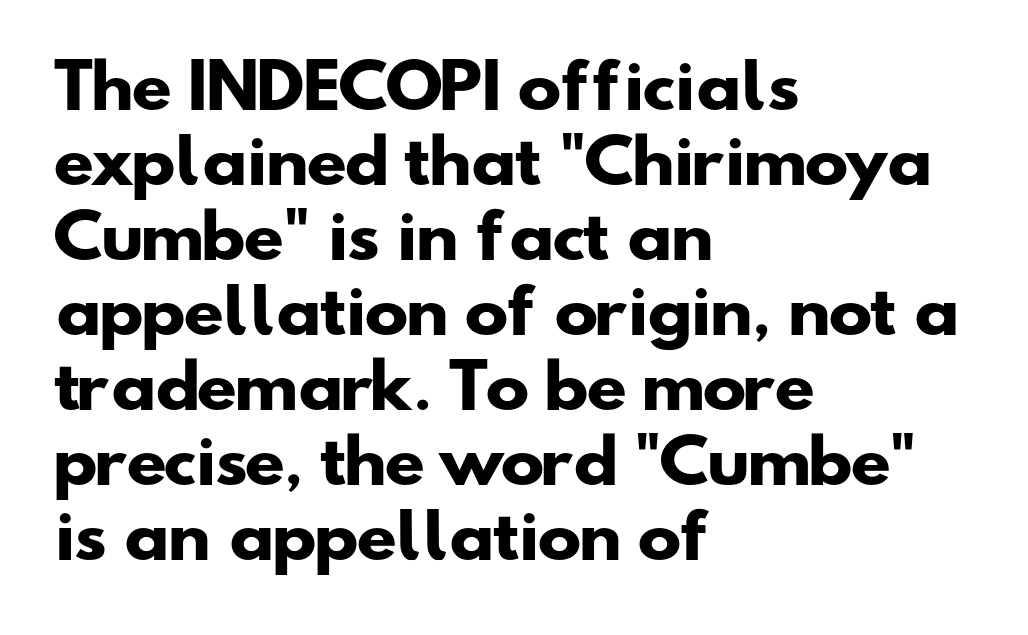
{"serif": "no", "bold": "yes", "weight": "heavy", "width": "wide", "stroke_contrast": "low", "x_height": "small", "monospaced": "no", "underline": "no", "align": "left", "line_spacing": "normal", "line_spacing_ratio": 1.27, "letter_spacing": "normal", "letter_spacing_em": 0.0, "glyph_px": 59}
